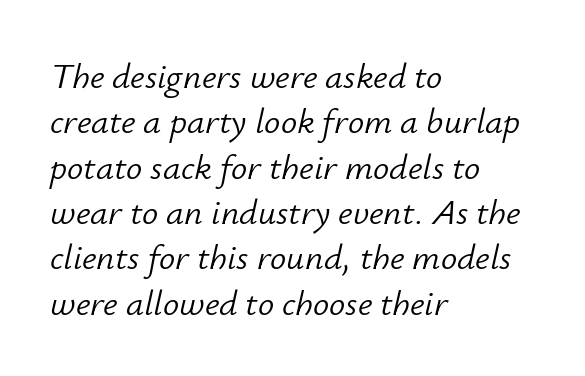
The strokes carry an ordinary text weight at most. Nothing unusual about the tracking: characters are spaced as the font intends. A typesetter would call this proportional, since set widths differ per character. The rendering applies a slant to the glyphs. Leading matches the norm, producing a regular column.
